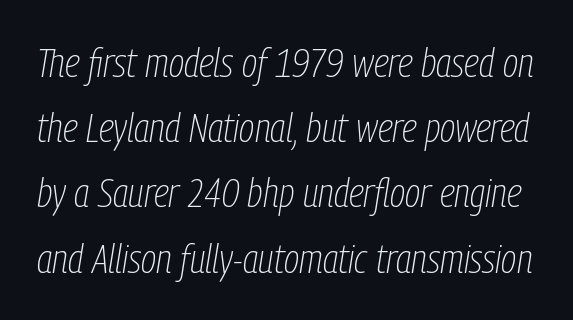
The image shows 41 px thin, condensed type, italic (leaning right); set normal line spacing (1.59x), normal letter spacing, not underlined; low stroke contrast and a medium x-height.
